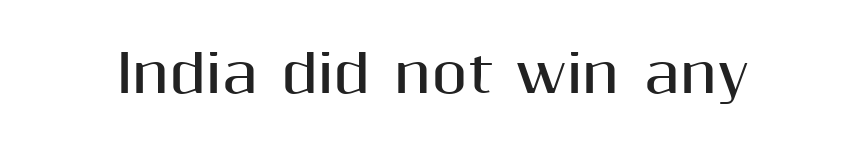
{"serif": "no", "italic": "no", "bold": "yes", "weight": "bold", "width": "normal", "stroke_contrast": "medium", "x_height": "medium", "monospaced": "no", "underline": "no", "letter_spacing": "normal", "letter_spacing_em": 0.0, "glyph_px": 52}
